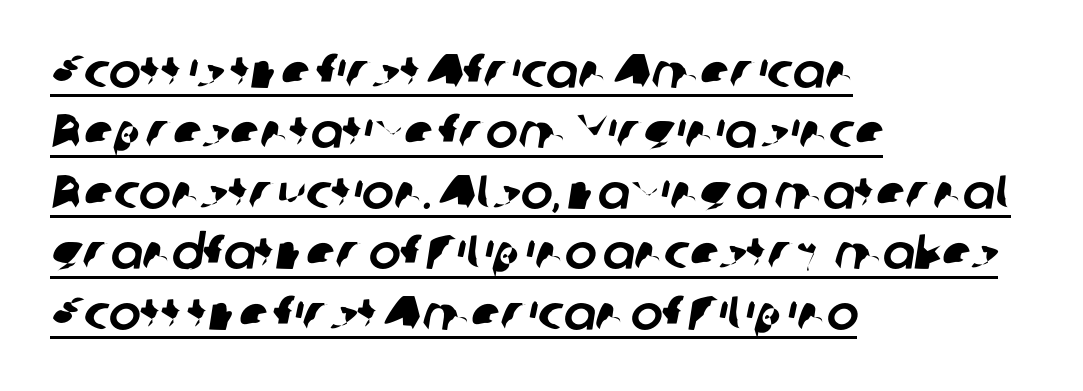
The image shows 48 px sans-serif type; set left-aligned, normal line spacing (1.26x), normal letter spacing, underlined; low stroke contrast and a medium x-height.
